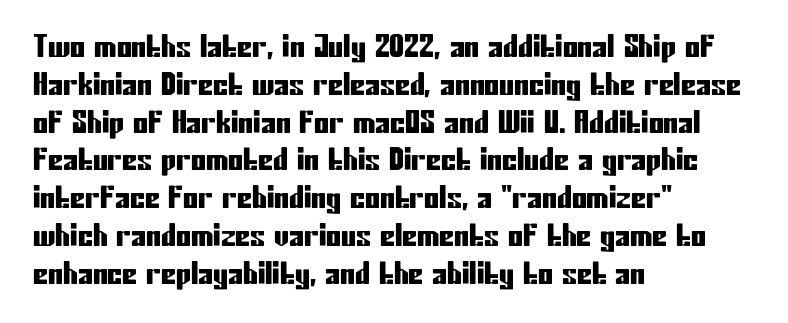
Q: Is the text italic (slanted)? A: No, it is upright.
Q: Is the typeface a serif or a sans-serif typeface? A: Sans-serif.
Q: Is the text underlined? A: No.
Q: How is the paragraph aligned? A: Left-aligned.
Q: Is the spacing between letters normal or unusually wide? A: Normal.
Q: Is the spacing between lines tight, normal or loose? A: Normal.
Q: Width (condensed, normal, or wide)? A: Condensed.
Q: Stroke contrast? A: Low.
Q: x-height? A: Medium.
Q: Monospaced? A: No.
